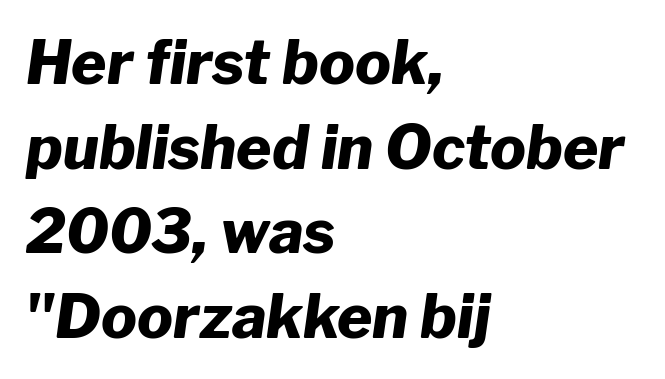
The image shows 60 px heavy type, italic (leaning right); set left-aligned, normal line spacing (1.41x), normal letter spacing, not underlined; low stroke contrast and a medium x-height.
